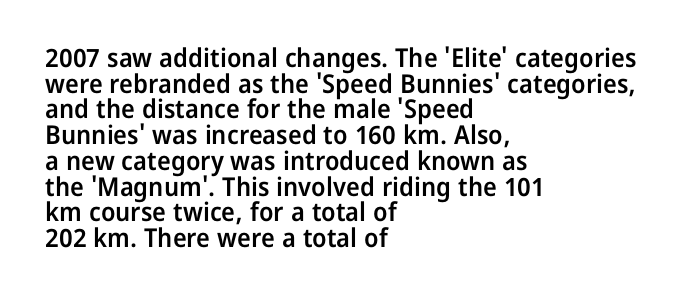
The sample has been set in demibold, a notch under bold. The block of text is dense from top to bottom, with scant space between rows. Every row of glyphs begins at an identical x-position on the left. Notice how the stems are strictly vertical — no italics here. Just letters on the line, the space beneath them empty.
